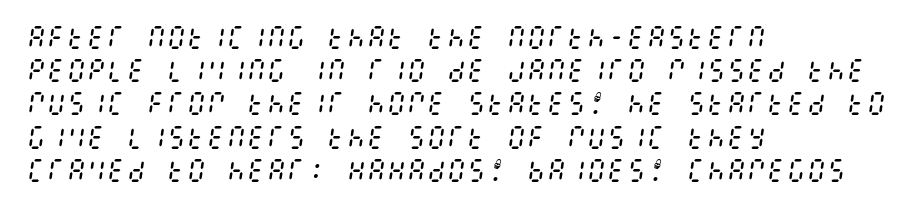
Q: Is the text bold? A: No.
Q: Is the text italic (slanted)? A: Yes, it leans right by about 8 degrees.
Q: Is the text underlined? A: No.
Q: How is the paragraph aligned? A: Left-aligned.
Q: Is the spacing between letters normal or unusually wide? A: Normal.
Q: Is the spacing between lines tight, normal or loose? A: Normal.
